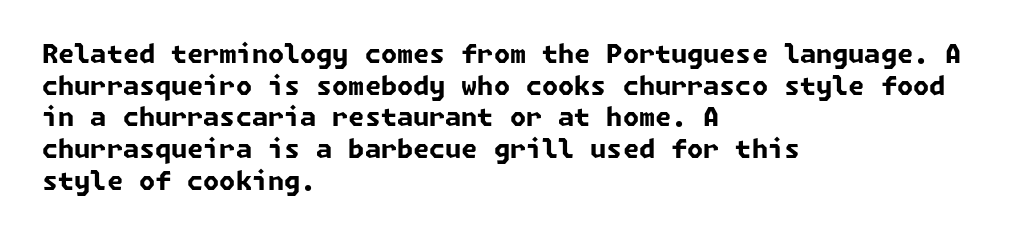
Spacing between characters is what you'd get straight out of the box. The compositor pushed each line to the left boundary. Compared with an ordinary text face, these strokes are far heavier — a full bold. Beneath every word, the page is bare.
